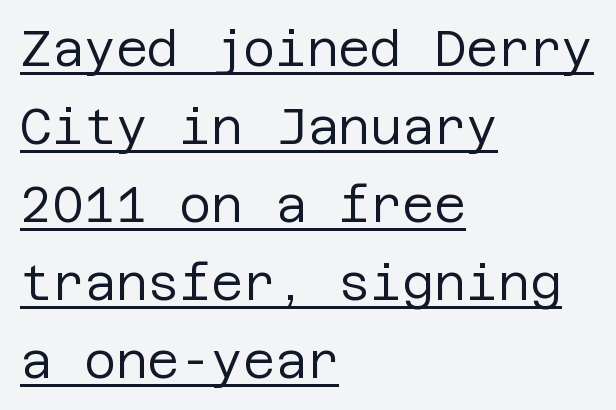
The image shows 49 px regular-weight sans-serif type, upright; set left-aligned, normal line spacing (1.59x), normal letter spacing, underlined; low stroke contrast and a large x-height.
